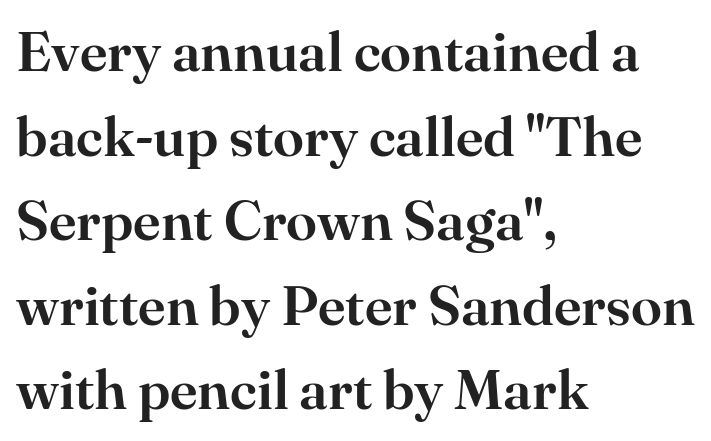
Quick note: interline space is typical. Serifs: yes, visible at the terminals of the letterforms. Leftover space on each line is placed entirely after the last word. Spacing verdict: proportional, widths tailored to each character. Underlining? Definitely not there. Letter spacing: default.
